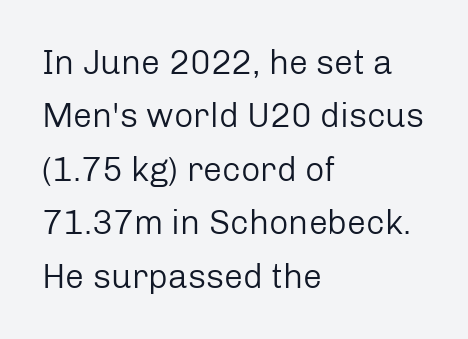
{"serif": "no", "italic": "no", "bold": "no", "weight": "regular", "width": "normal", "stroke_contrast": "low", "x_height": "medium", "monospaced": "no", "underline": "no", "align": "left", "line_spacing": "normal", "line_spacing_ratio": 1.57, "letter_spacing": "normal", "letter_spacing_em": 0.0, "glyph_px": 34}
